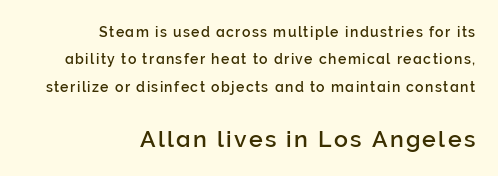
{"italic": "no", "underline": "no", "align": "right", "line_spacing": "loose", "line_spacing_ratio": 1.96, "larger_block": "second", "size_ratio": 1.64, "glyph_px": 23}
